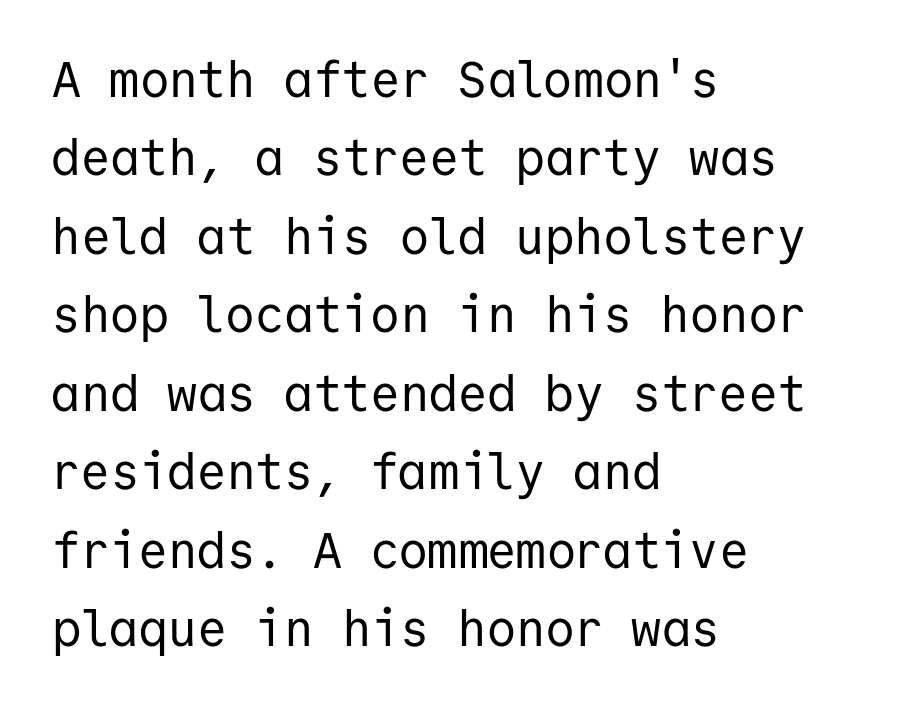
Heaviness? Minimal to ordinary, like unemphasized prose. The rendering anchors every line to the left-hand side. Posture: upright roman. Plain, unruled lines of type.
